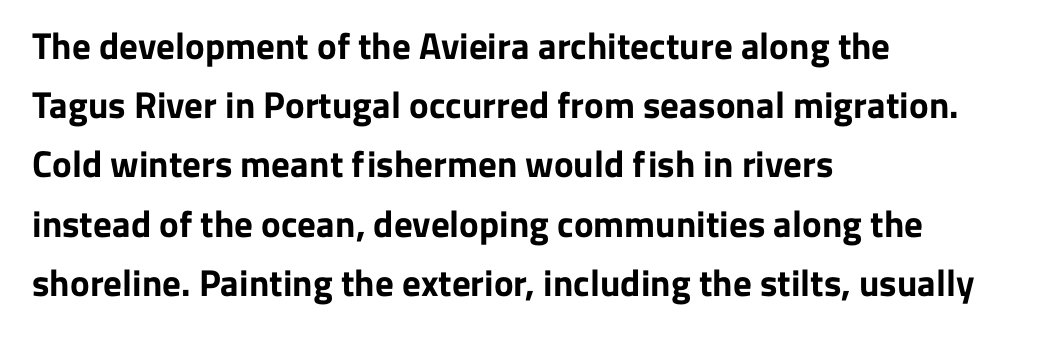
The image shows 37 px bold sans-serif type, upright; set left-aligned, normal line spacing (1.6x), normal letter spacing, not underlined; low stroke contrast and a medium x-height.
